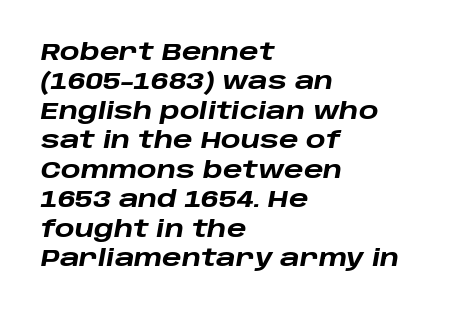
The image shows 23 px bold type, italic (leaning right); set left-aligned, normal line spacing (1.28x), normal letter spacing, not underlined.
